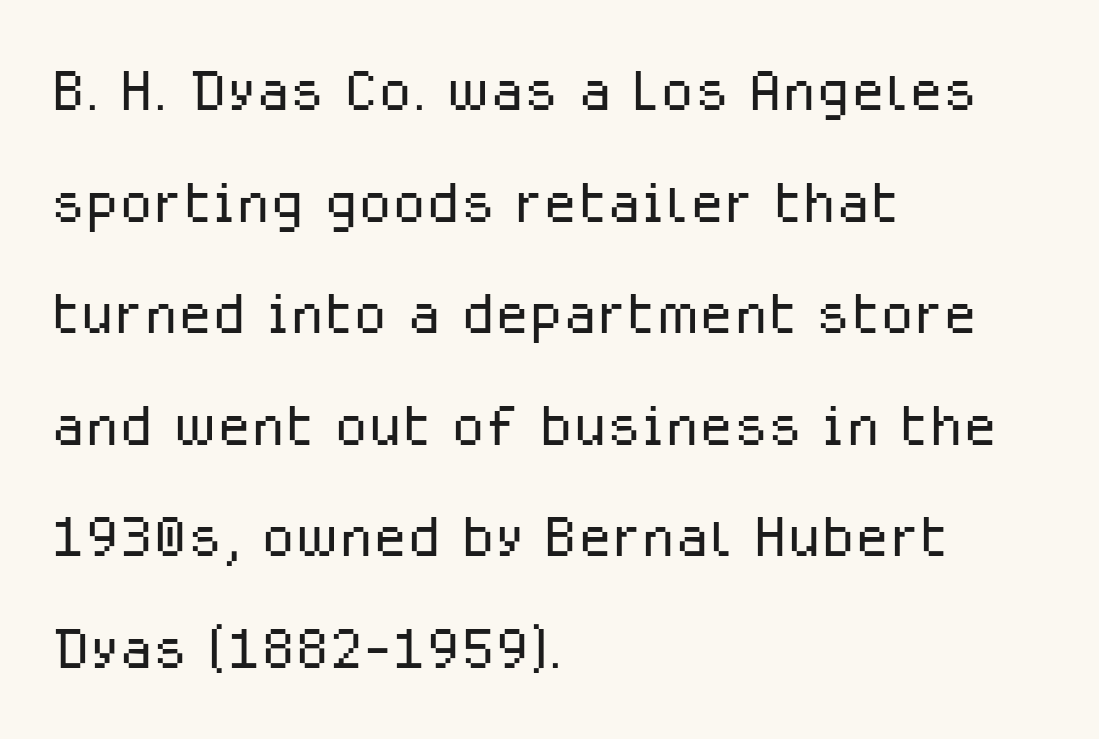
Q: Is the text bold? A: No.
Q: Is the text italic (slanted)? A: No, it is upright.
Q: Is the typeface a serif or a sans-serif typeface? A: Sans-serif.
Q: Is the text underlined? A: No.
Q: How is the paragraph aligned? A: Left-aligned.
Q: Is the spacing between letters normal or unusually wide? A: Normal.
Q: Is the spacing between lines tight, normal or loose? A: Normal.
Q: Width (condensed, normal, or wide)? A: Normal.
Q: Stroke contrast? A: Low.
Q: x-height? A: Medium.
Q: Monospaced? A: No.
